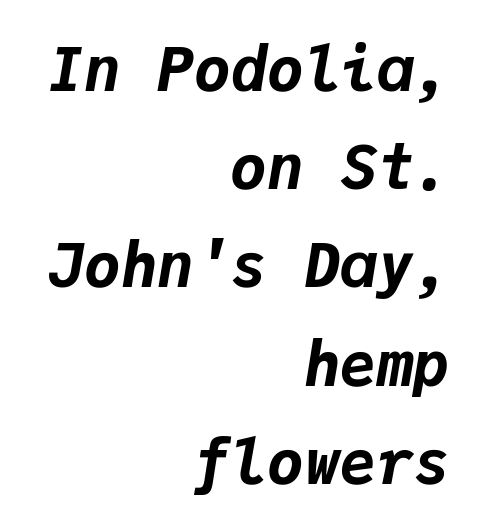
Q: Is the text bold? A: Yes.
Q: Is the text italic (slanted)? A: Yes, it leans right by about 9 degrees.
Q: Is the text underlined? A: No.
Q: How is the paragraph aligned? A: Right-aligned.
Q: Is the spacing between letters normal or unusually wide? A: Normal.
Q: Is the spacing between lines tight, normal or loose? A: Normal.
Q: Width (condensed, normal, or wide)? A: Normal.
Q: Stroke contrast? A: Low.
Q: x-height? A: Medium.
Q: Monospaced? A: Yes.
